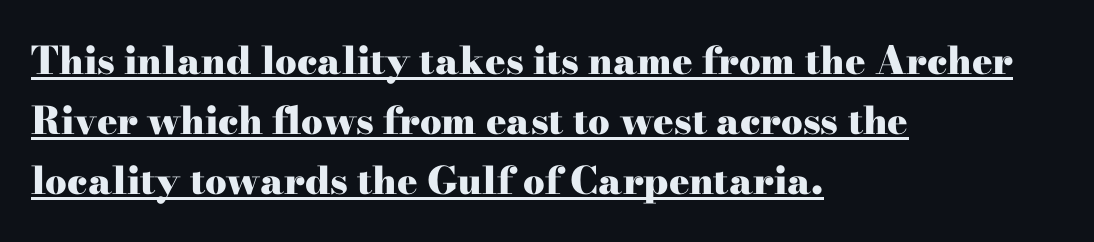
{"serif": "yes", "italic": "no", "bold": "yes", "weight": "heavy", "width": "wide", "stroke_contrast": "high", "x_height": "small", "monospaced": "no", "underline": "yes", "align": "left", "line_spacing": "normal", "line_spacing_ratio": 1.58, "letter_spacing": "normal", "letter_spacing_em": 0.0, "glyph_px": 38}
